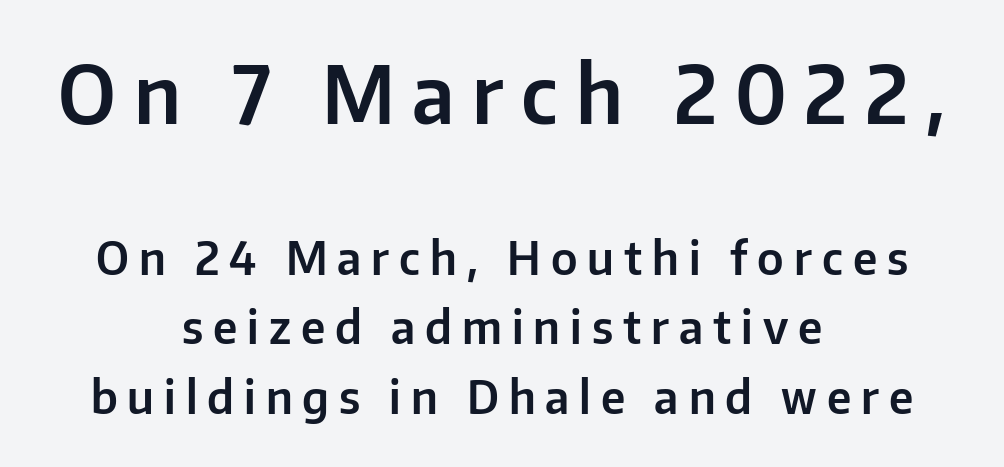
{"serif": "no", "italic": "no", "width": "normal", "stroke_contrast": "low", "x_height": "medium", "monospaced": "no", "underline": "no", "align": "center", "line_spacing": "normal", "line_spacing_ratio": 1.55, "letter_spacing": "wide", "letter_spacing_em": 0.22, "larger_block": "first", "size_ratio": 1.76, "glyph_px": 79}
